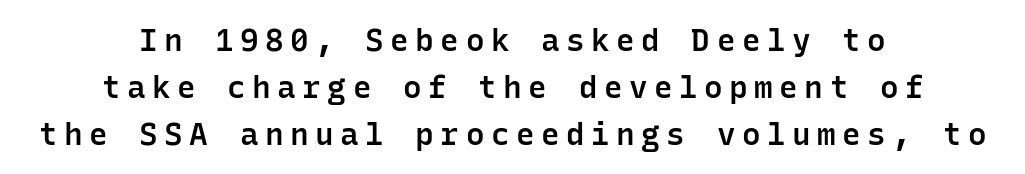
Q: Is the text bold? A: Semi-bold.
Q: Is the text italic (slanted)? A: No, it is upright.
Q: Is the typeface a serif or a sans-serif typeface? A: Sans-serif.
Q: Is the text underlined? A: No.
Q: How is the paragraph aligned? A: Centered.
Q: Is the spacing between letters normal or unusually wide? A: Unusually wide.
Q: Is the spacing between lines tight, normal or loose? A: Normal.
Q: Width (condensed, normal, or wide)? A: Normal.
Q: Stroke contrast? A: Low.
Q: x-height? A: Medium.
Q: Monospaced? A: Yes.
